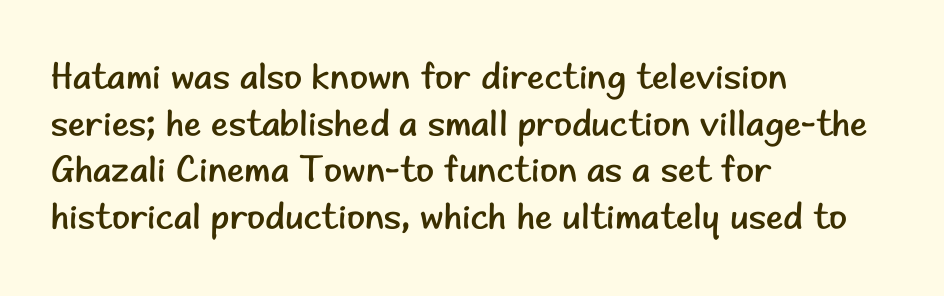
The type family on display is of the sans-serif kind. The area under the type is left untouched. Heft: none added — not bold. Line spacing here is normal.
